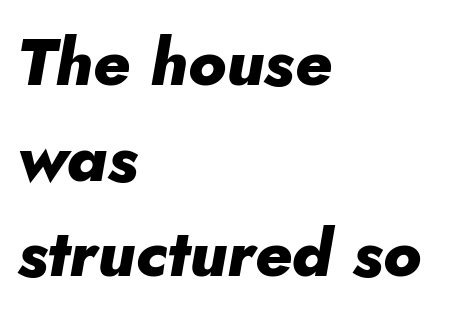
The image shows 66 px heavy type, italic (leaning right); set left-aligned, normal line spacing (1.45x), normal letter spacing, not underlined; low stroke contrast and a small x-height.
